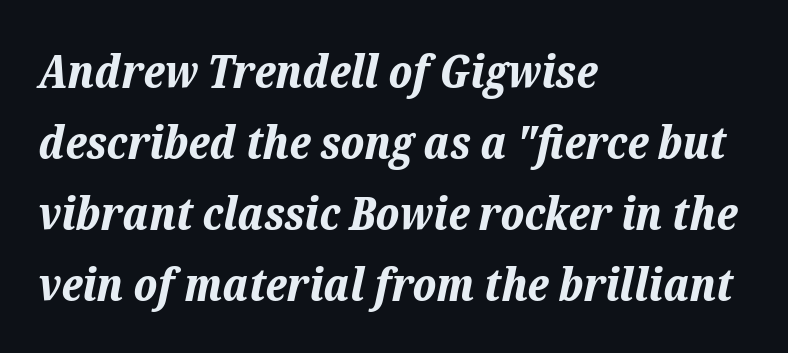
The image shows 46 px bold type, italic (leaning right); set left-aligned, normal line spacing (1.54x), normal letter spacing, not underlined; low stroke contrast and a medium x-height.
